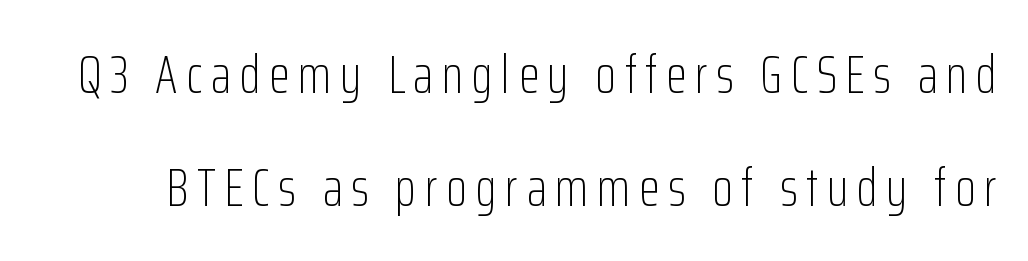
{"serif": "no", "italic": "no", "bold": "no", "weight": "light", "width": "condensed", "stroke_contrast": "low", "x_height": "medium", "monospaced": "no", "underline": "no", "line_spacing": "loose", "line_spacing_ratio": 2.09, "glyph_px": 54}
